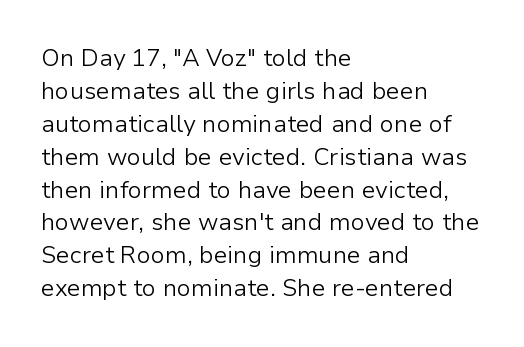
These lines stack with their left ends in a neat column. Letters rest on an invisible, unmarked baseline. The lines sit at an ordinary, default distance from one another. The type sits square on the baseline with zero lean. No letter is thick-stroked: the sample isn't bold. Default kerning and tracking; the words read as compact shapes.
